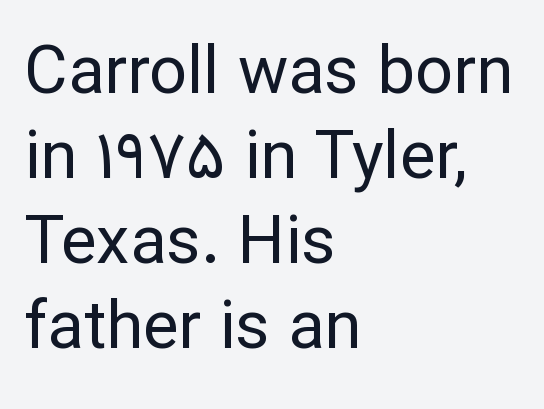
The rendering shows plain stroke endings on the letterforms — a sans-serif design. The passage shown stacks its lines at a standard gap. No extra tracking has been applied to these lines. Anything drawn beneath the words? Only blank space.
